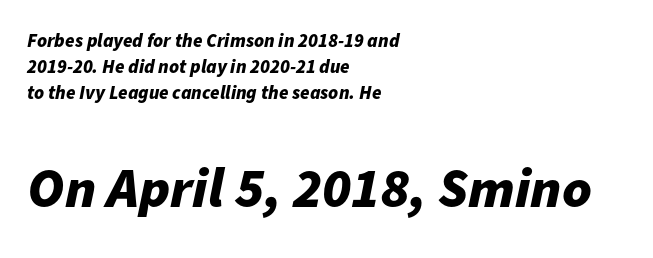
Q: Is the text bold? A: Yes.
Q: Is the text italic (slanted)? A: Yes, it leans right by about 11 degrees.
Q: Is the text underlined? A: No.
Q: How is the paragraph aligned? A: Left-aligned.
Q: Is the spacing between letters normal or unusually wide? A: Normal.
Q: Is the spacing between lines tight, normal or loose? A: Normal.
Q: Which block of text is set in a larger size, the first (top) or the second (bottom)? A: The second (bottom) one.
Q: Width (condensed, normal, or wide)? A: Normal.
Q: Stroke contrast? A: Low.
Q: x-height? A: Medium.
Q: Monospaced? A: No.
